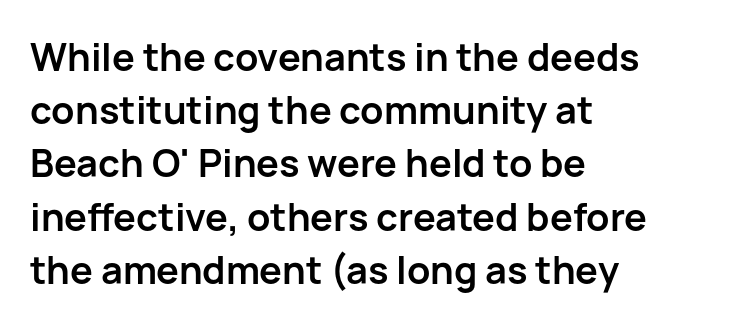
Q: Is the text bold? A: Yes.
Q: Is the text italic (slanted)? A: No, it is upright.
Q: Is the typeface a serif or a sans-serif typeface? A: Sans-serif.
Q: Is the text underlined? A: No.
Q: How is the paragraph aligned? A: Left-aligned.
Q: Is the spacing between letters normal or unusually wide? A: Normal.
Q: Is the spacing between lines tight, normal or loose? A: Normal.
Q: Width (condensed, normal, or wide)? A: Normal.
Q: Stroke contrast? A: Low.
Q: x-height? A: Medium.
Q: Monospaced? A: No.
